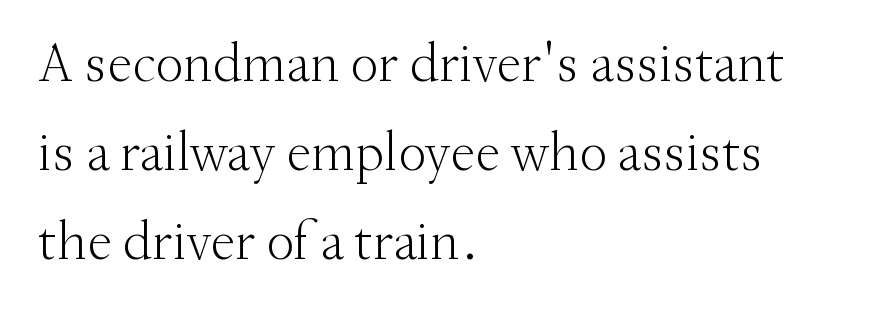
No word sits above an underline. Weight class: somewhere from thin through regular. Notice how descenders clear the ascenders below comfortably — that's standard leading. The gaps between neighbouring characters are ordinary and unremarkable.
